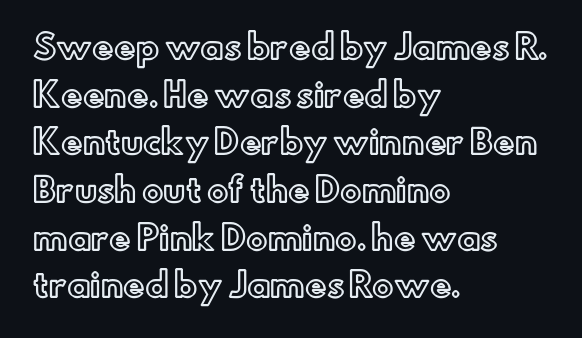
In CSS terms this would be text-align: left. Glance below the letters and you will spot only blank space. Does extra space separate the letters? No, they use regular spacing. Varying glyph widths throughout — classic text-font behaviour. If you drew a line through each stem, it would be perfectly vertical.
